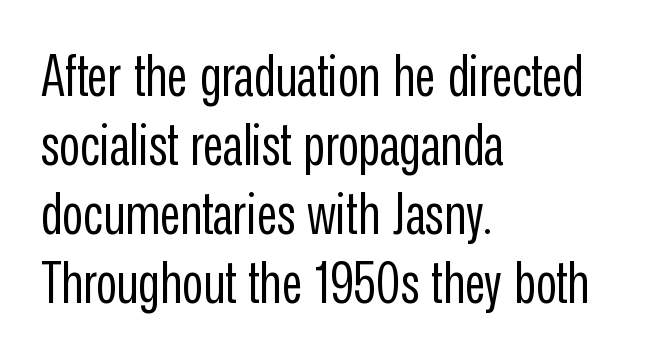
{"serif": "no", "italic": "no", "bold": "no", "weight": "regular", "width": "condensed", "stroke_contrast": "low", "x_height": "medium", "monospaced": "no", "underline": "no", "align": "left", "line_spacing_ratio": 1.21, "letter_spacing": "normal", "letter_spacing_em": 0.0, "glyph_px": 57}
